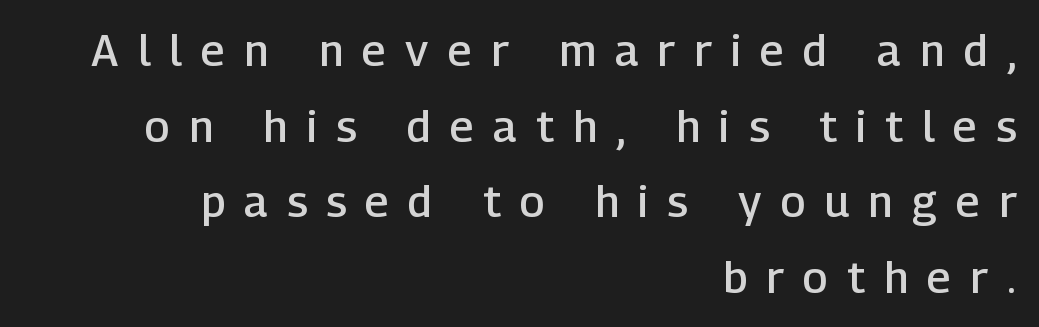
{"serif": "no", "italic": "no", "bold": "semi", "weight": "semibold", "width": "normal", "stroke_contrast": "low", "x_height": "medium", "monospaced": "no", "underline": "no", "align": "right", "line_spacing_ratio": 1.72, "letter_spacing": "wide", "letter_spacing_em": 0.44, "glyph_px": 44}
